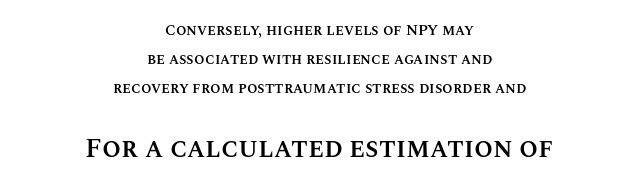
In this sample the second text group is rendered at the bigger scale. Does the weight exceed regular? Yes, but only to semibold. Line spacing here is loose. A centered setting, common on invitations and titles, is used for this passage. Short note: letters normally spaced.
